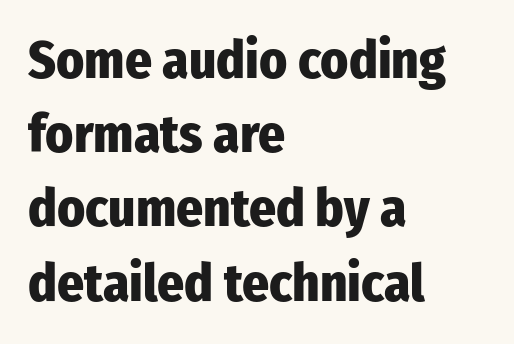
Each new line begins a customary step beneath the previous one. Anything drawn beneath the words? Only blank space. Spacing verdict: proportional, widths tailored to each character. Nope, not italic — everything's standing straight. Heavy, bold letterforms. Is the letter spacing exaggerated? No — it looks like the ordinary default.
